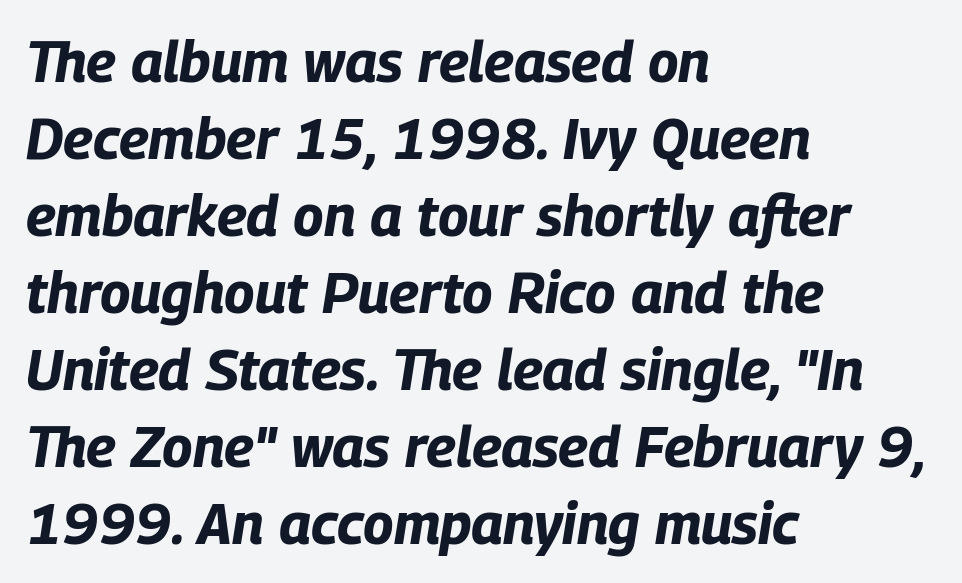
The image shows 57 px bold, condensed type, italic (leaning right); set left-aligned, normal line spacing (1.35x), normal letter spacing, not underlined; low stroke contrast and a large x-height.
